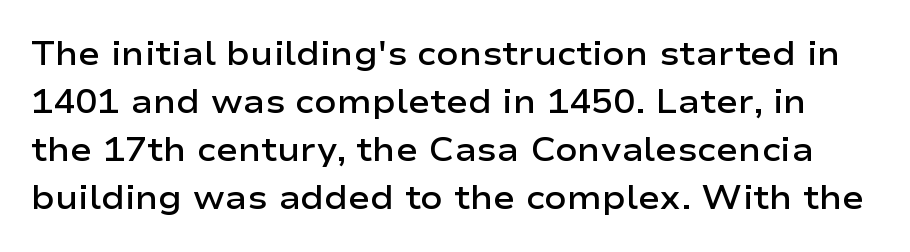
The image shows 33 px semibold, wide sans-serif type, upright; set normal line spacing (1.45x), normal letter spacing, not underlined; low stroke contrast and a medium x-height.
